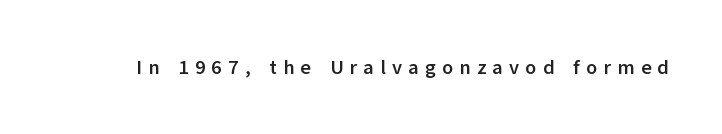
{"italic": "no", "bold": "yes", "underline": "no", "letter_spacing": "wide", "letter_spacing_em": 0.31, "glyph_px": 20}
